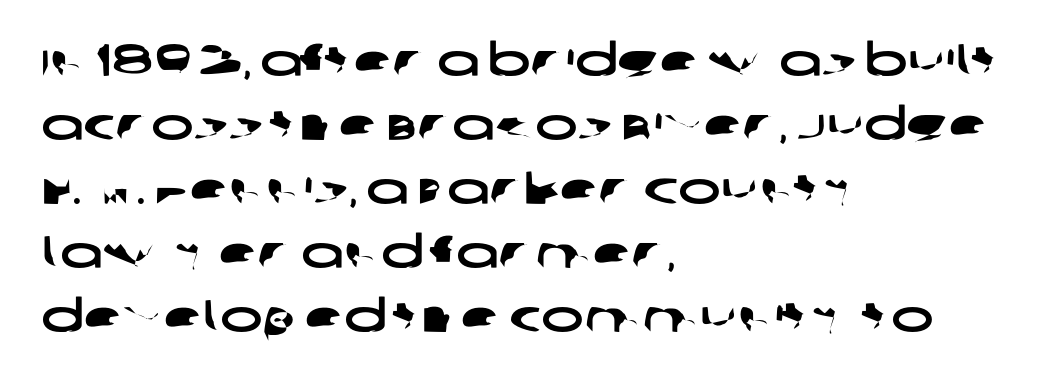
The image shows 45 px wide sans-serif type; set left-aligned, normal line spacing (1.42x), normal letter spacing, not underlined; low stroke contrast and a large x-height.
